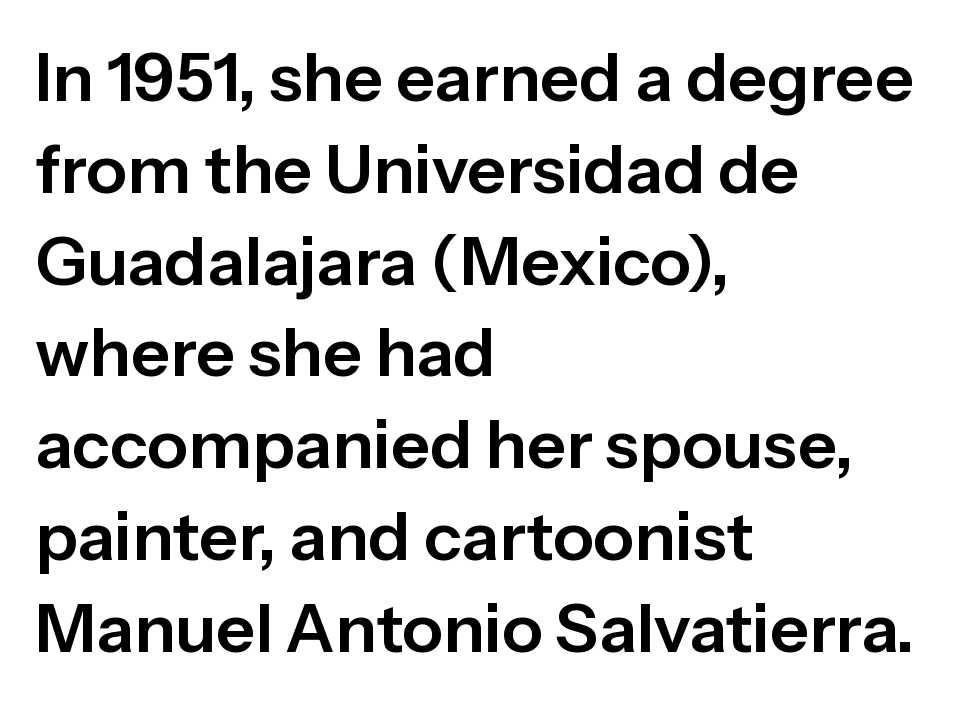
Q: Is the text italic (slanted)? A: No, it is upright.
Q: Is the typeface a serif or a sans-serif typeface? A: Sans-serif.
Q: Is the text underlined? A: No.
Q: How is the paragraph aligned? A: Left-aligned.
Q: Is the spacing between letters normal or unusually wide? A: Normal.
Q: Is the spacing between lines tight, normal or loose? A: Normal.
Q: Width (condensed, normal, or wide)? A: Normal.
Q: Stroke contrast? A: Low.
Q: x-height? A: Medium.
Q: Monospaced? A: No.
